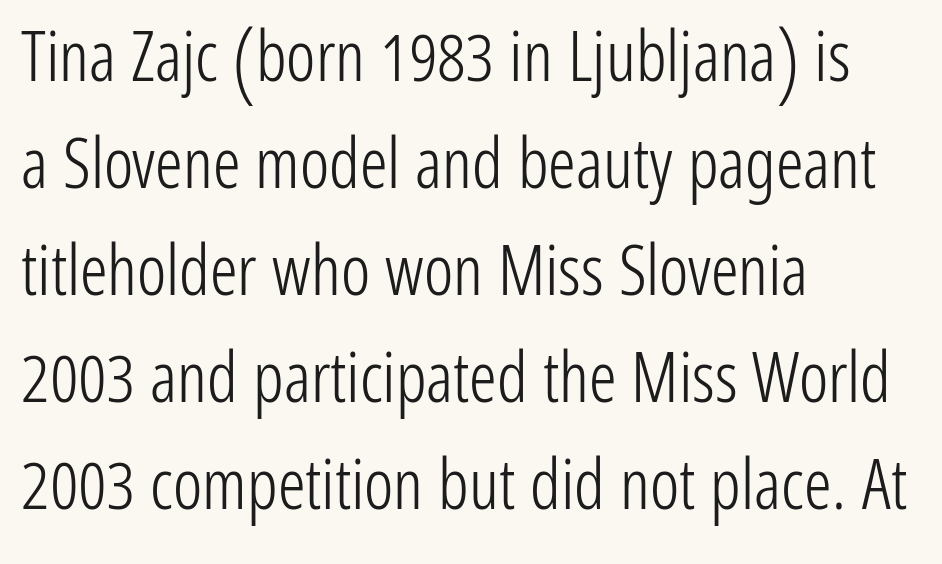
Q: Is the text bold? A: No.
Q: Is the text italic (slanted)? A: No, it is upright.
Q: Is the typeface a serif or a sans-serif typeface? A: Sans-serif.
Q: Is the text underlined? A: No.
Q: How is the paragraph aligned? A: Left-aligned.
Q: Is the spacing between letters normal or unusually wide? A: Normal.
Q: Is the spacing between lines tight, normal or loose? A: Normal.
Q: Width (condensed, normal, or wide)? A: Condensed.
Q: Stroke contrast? A: Low.
Q: x-height? A: Medium.
Q: Monospaced? A: No.
